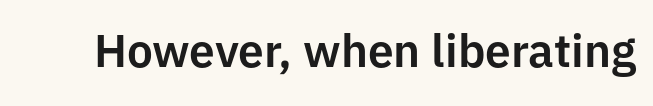
{"serif": "no", "italic": "no", "width": "normal", "stroke_contrast": "low", "x_height": "medium", "monospaced": "no", "underline": "no", "letter_spacing": "normal", "letter_spacing_em": 0.0, "glyph_px": 46}
